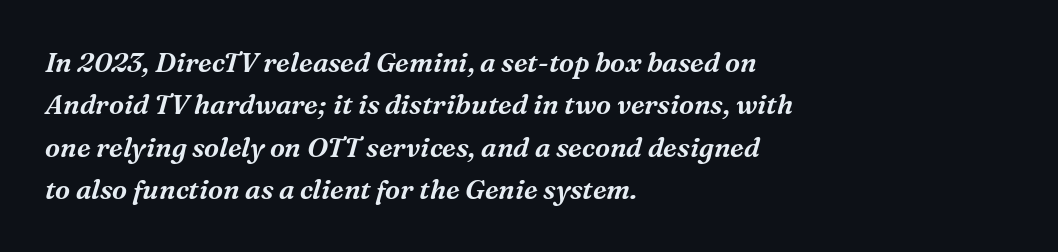
{"italic": "yes", "lean": "right", "slant_degrees": 16, "underline": "no", "align": "left", "line_spacing": "normal", "line_spacing_ratio": 1.57, "letter_spacing": "normal", "letter_spacing_em": 0.0, "glyph_px": 27}
